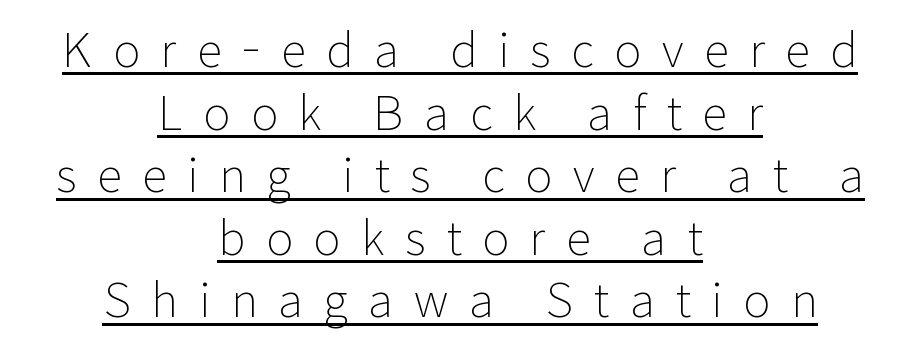
{"serif": "no", "italic": "no", "bold": "no", "weight": "light", "width": "normal", "stroke_contrast": "low", "x_height": "medium", "monospaced": "no", "underline": "yes", "align": "center", "line_spacing": "normal", "line_spacing_ratio": 1.36, "letter_spacing": "wide", "letter_spacing_em": 0.45, "glyph_px": 46}
